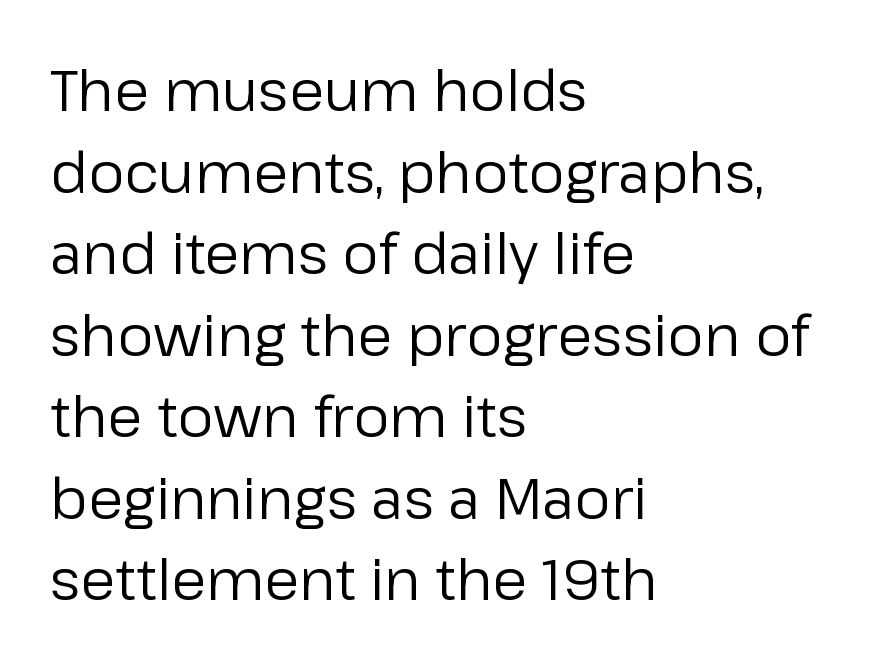
{"serif": "no", "italic": "no", "bold": "no", "weight": "regular", "width": "normal", "stroke_contrast": "low", "x_height": "medium", "monospaced": "no", "underline": "no", "align": "left", "line_spacing": "normal", "line_spacing_ratio": 1.43, "letter_spacing": "normal", "letter_spacing_em": 0.0, "glyph_px": 57}
